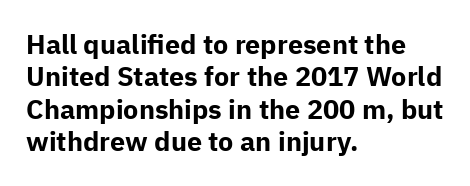
The space directly below the letters is spotless. Heavy-handed strokes throughout: this text is bold. If you drew a ruler down the left edge, every line would touch it. Italic: no, the glyphs are upright roman. Nobody touched the tracking dial on this one.
